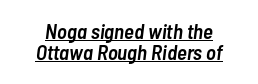
{"italic": "yes", "lean": "right", "slant_degrees": 7, "bold": "semi", "underline": "yes", "align": "center", "line_spacing": "tight", "line_spacing_ratio": 1.01, "letter_spacing": "normal", "letter_spacing_em": 0.0, "glyph_px": 21}
